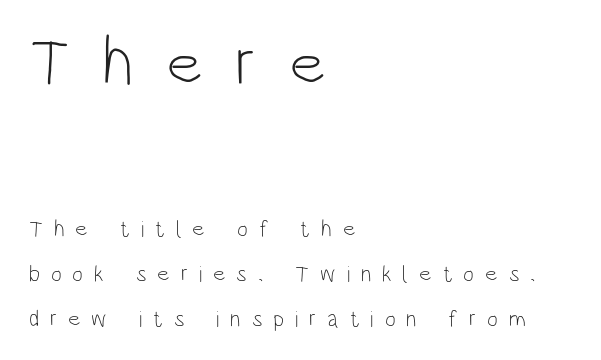
The image shows 68 px light, condensed sans-serif type, upright; set left-aligned, loose line spacing (1.96x), unusually wide letter spacing (+0.47 em), not underlined; the first (top) block is 2.96x larger; low stroke contrast and a large x-height.
